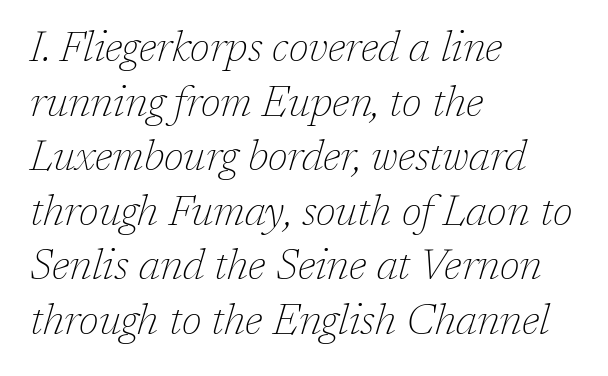
Q: Is the text bold? A: No.
Q: Is the text italic (slanted)? A: Yes, it leans right by about 17 degrees.
Q: Is the typeface a serif or a sans-serif typeface? A: Serif.
Q: Is the text underlined? A: No.
Q: How is the paragraph aligned? A: Left-aligned.
Q: Is the spacing between letters normal or unusually wide? A: Normal.
Q: Is the spacing between lines tight, normal or loose? A: Normal.
Q: Width (condensed, normal, or wide)? A: Normal.
Q: Stroke contrast? A: Low.
Q: x-height? A: Medium.
Q: Monospaced? A: No.
